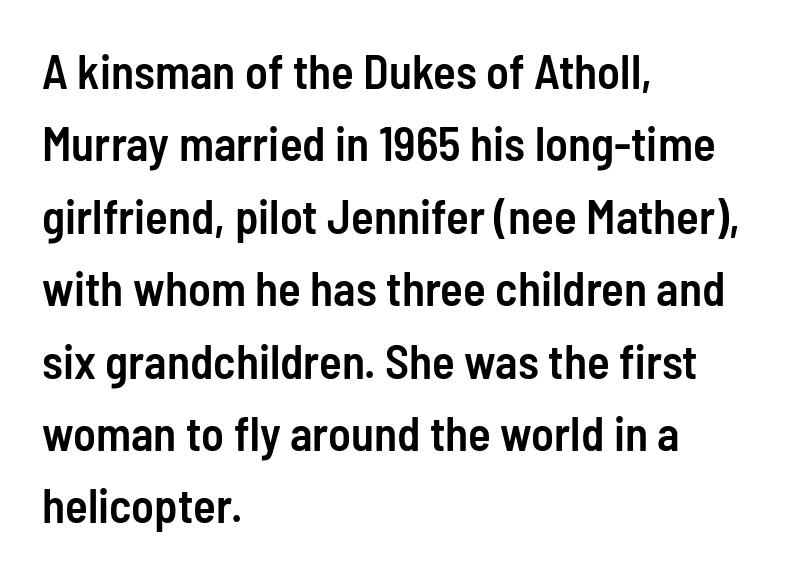
{"serif": "no", "italic": "no", "bold": "semi", "weight": "semibold", "width": "condensed", "stroke_contrast": "low", "x_height": "medium", "monospaced": "no", "underline": "no", "align": "left", "line_spacing": "normal", "line_spacing_ratio": 1.54, "letter_spacing": "normal", "letter_spacing_em": 0.0, "glyph_px": 47}
